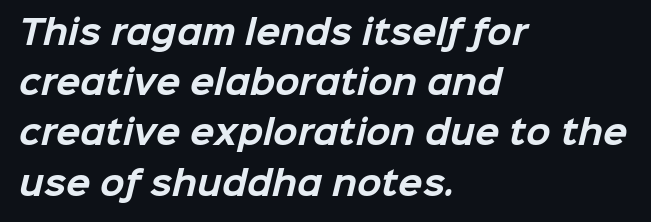
Q: Is the text bold? A: Yes.
Q: Is the typeface a serif or a sans-serif typeface? A: Sans-serif.
Q: Is the text underlined? A: No.
Q: How is the paragraph aligned? A: Left-aligned.
Q: Is the spacing between letters normal or unusually wide? A: Normal.
Q: Is the spacing between lines tight, normal or loose? A: Normal.
Q: Width (condensed, normal, or wide)? A: Normal.
Q: Stroke contrast? A: Low.
Q: x-height? A: Medium.
Q: Monospaced? A: No.
